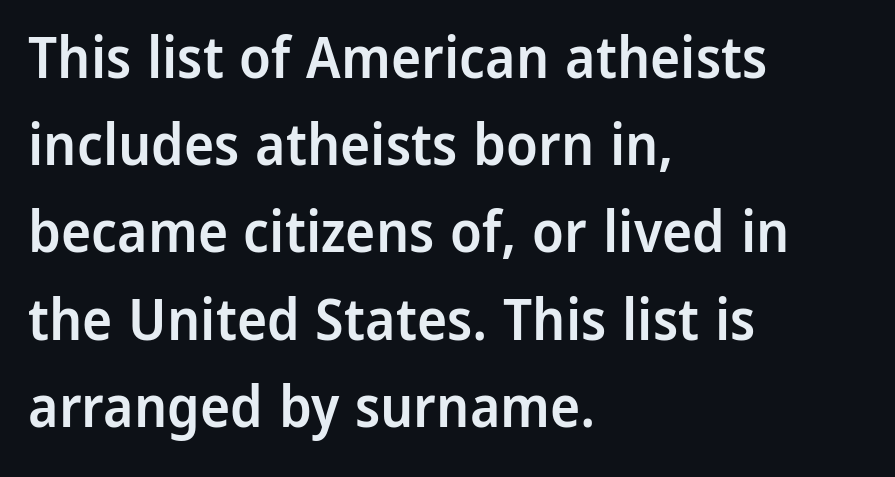
In CSS terms this would be text-align: left. The rendering uses a moderate line-height, typical for paragraphs. Heft: intermediate — a semibold. The string is rendered with underlining switched off. The line texture is even and compact thanks to regular tracking.
